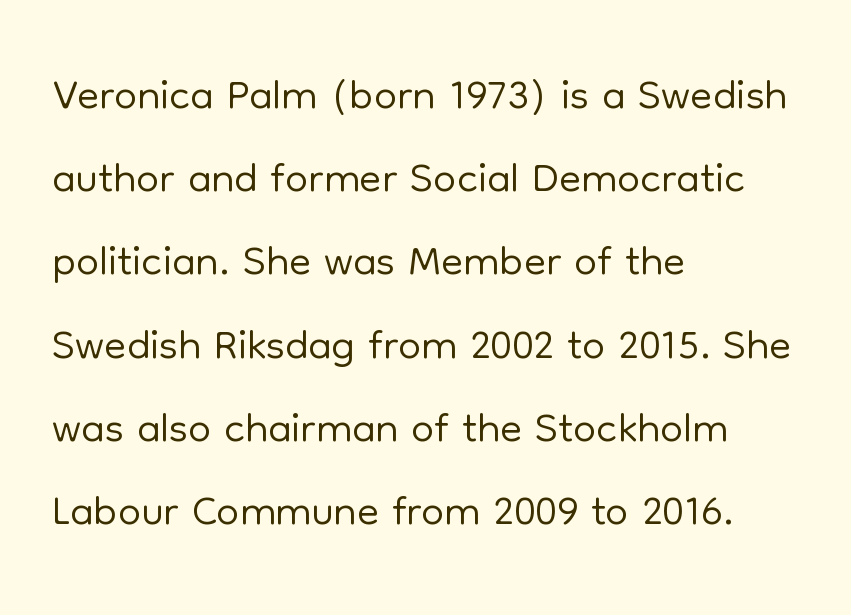
Q: Is the text bold? A: No.
Q: Is the text italic (slanted)? A: No, it is upright.
Q: Is the typeface a serif or a sans-serif typeface? A: Sans-serif.
Q: Is the text underlined? A: No.
Q: How is the paragraph aligned? A: Left-aligned.
Q: Is the spacing between letters normal or unusually wide? A: Normal.
Q: Is the spacing between lines tight, normal or loose? A: Normal.
Q: Width (condensed, normal, or wide)? A: Normal.
Q: Stroke contrast? A: Low.
Q: x-height? A: Medium.
Q: Monospaced? A: No.
